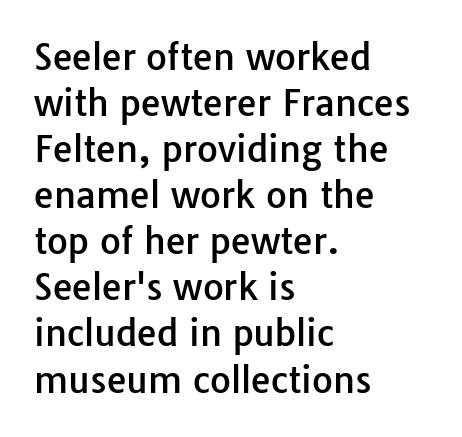
Q: Is the text italic (slanted)? A: No, it is upright.
Q: Is the typeface a serif or a sans-serif typeface? A: Sans-serif.
Q: Is the text underlined? A: No.
Q: How is the paragraph aligned? A: Left-aligned.
Q: Is the spacing between letters normal or unusually wide? A: Normal.
Q: Is the spacing between lines tight, normal or loose? A: Normal.
Q: Width (condensed, normal, or wide)? A: Normal.
Q: Stroke contrast? A: Low.
Q: x-height? A: Medium.
Q: Monospaced? A: No.
